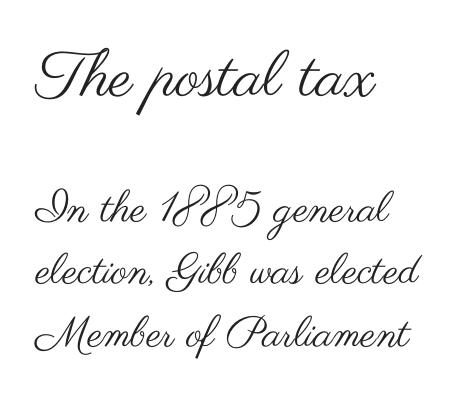
Q: Is the text bold? A: No.
Q: Is the text italic (slanted)? A: Yes.
Q: Is the typeface a serif or a sans-serif typeface? A: Sans-serif.
Q: Is the text underlined? A: No.
Q: How is the paragraph aligned? A: Left-aligned.
Q: Is the spacing between letters normal or unusually wide? A: Normal.
Q: Is the spacing between lines tight, normal or loose? A: Normal.
Q: Which block of text is set in a larger size, the first (top) or the second (bottom)? A: The first (top) one.
Q: Width (condensed, normal, or wide)? A: Wide.
Q: Stroke contrast? A: Medium.
Q: x-height? A: Small.
Q: Monospaced? A: No.
